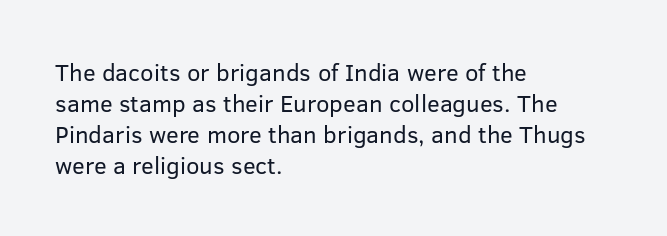
Q: Is the text bold? A: No.
Q: Is the text italic (slanted)? A: No, it is upright.
Q: Is the text underlined? A: No.
Q: How is the paragraph aligned? A: Left-aligned.
Q: Is the spacing between letters normal or unusually wide? A: Normal.
Q: Is the spacing between lines tight, normal or loose? A: Normal.
